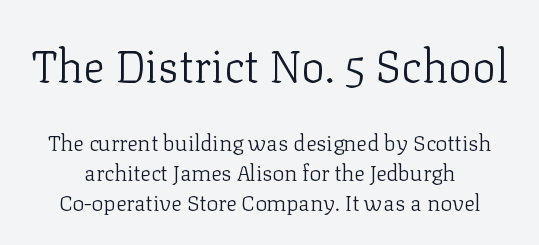
Q: Is the text bold? A: No.
Q: Is the text italic (slanted)? A: No, it is upright.
Q: Is the typeface a serif or a sans-serif typeface? A: Serif.
Q: Is the text underlined? A: No.
Q: Is the spacing between letters normal or unusually wide? A: Normal.
Q: Is the spacing between lines tight, normal or loose? A: Normal.
Q: Which block of text is set in a larger size, the first (top) or the second (bottom)? A: The first (top) one.
Q: Width (condensed, normal, or wide)? A: Normal.
Q: Stroke contrast? A: Low.
Q: x-height? A: Medium.
Q: Monospaced? A: No.
